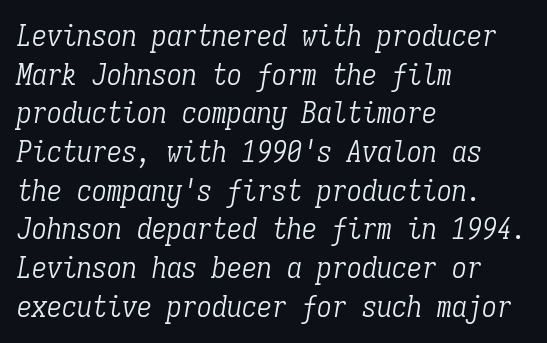
The image shows 30 px light, condensed serif type, italic (leaning right), monospaced; set left-aligned, normal line spacing (1.29x), normal letter spacing, not underlined; low stroke contrast and a medium x-height.
